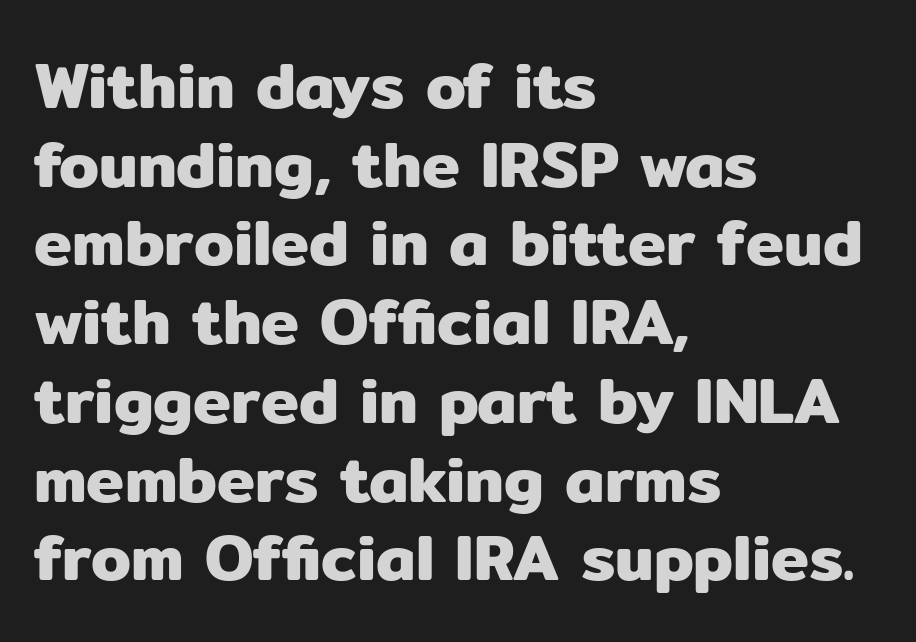
The image shows 64 px sans-serif type, upright; set left-aligned, line spacing 1.23x, normal letter spacing, not underlined; low stroke contrast and a medium x-height.
